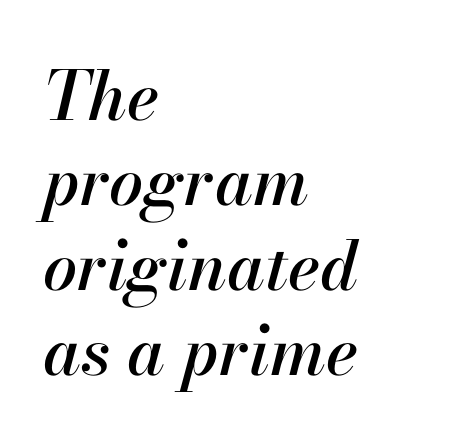
{"italic": "yes", "lean": "right", "slant_degrees": 13, "width": "normal", "stroke_contrast": "high", "x_height": "small", "monospaced": "no", "underline": "no", "align": "left", "line_spacing": "normal", "line_spacing_ratio": 1.25, "letter_spacing": "normal", "letter_spacing_em": 0.0, "glyph_px": 68}
